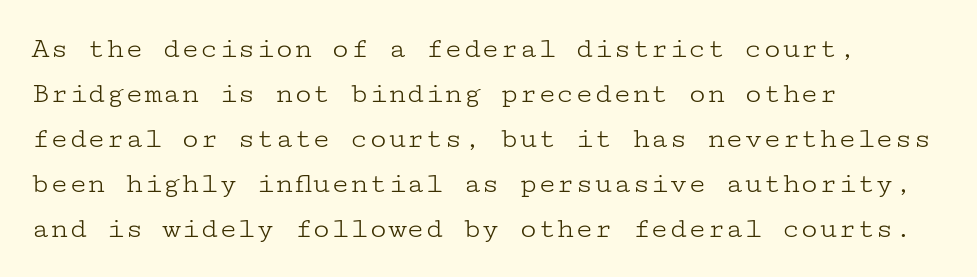
{"serif": "yes", "italic": "no", "bold": "no", "weight": "light", "width": "wide", "stroke_contrast": "low", "x_height": "medium", "underline": "no", "align": "left", "line_spacing": "normal", "line_spacing_ratio": 1.45, "letter_spacing": "normal", "letter_spacing_em": 0.0, "glyph_px": 31}
